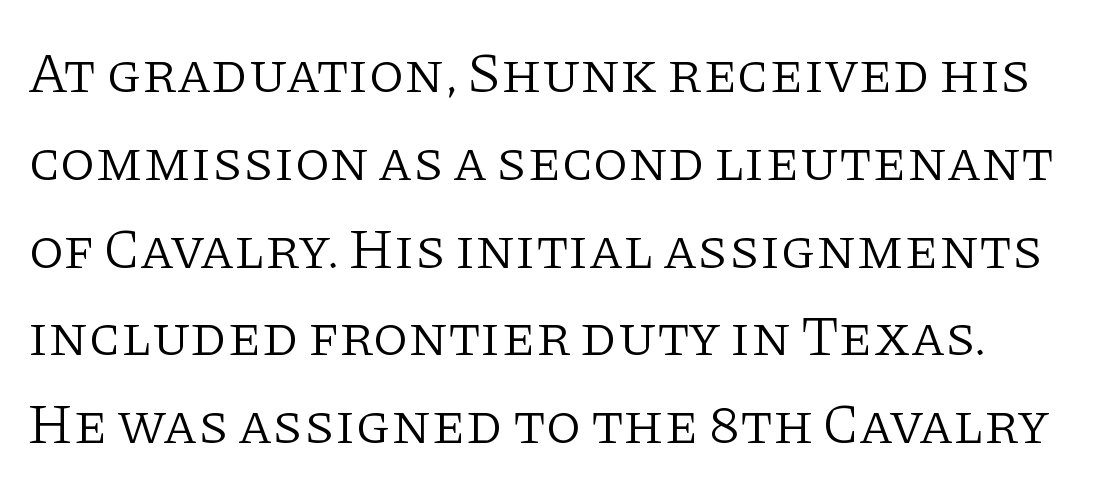
Q: Is the text bold? A: No.
Q: Is the text italic (slanted)? A: No, it is upright.
Q: Is the typeface a serif or a sans-serif typeface? A: Serif.
Q: Is the text underlined? A: No.
Q: Is the spacing between letters normal or unusually wide? A: Normal.
Q: Is the spacing between lines tight, normal or loose? A: Normal.
Q: Width (condensed, normal, or wide)? A: Normal.
Q: Stroke contrast? A: Low.
Q: x-height? A: Large.
Q: Monospaced? A: No.
